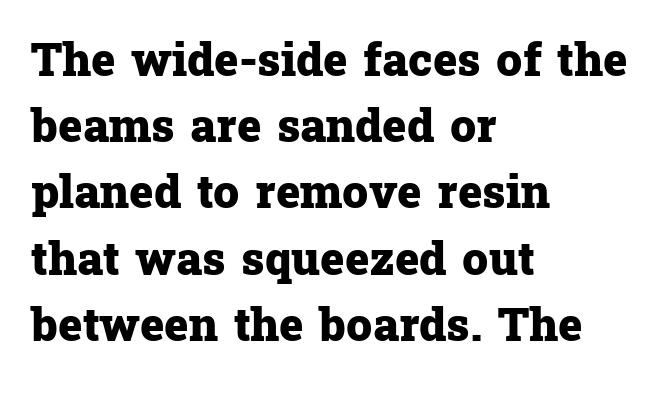
Honestly, the letter spacing is just normal — you wouldn't notice it. Does the weight exceed regular? Yes, all the way to bold. Unlike a clean sans, this face finishes its strokes with serifs. Layout note: lines flush left. The font's upright variant was chosen for this text.
